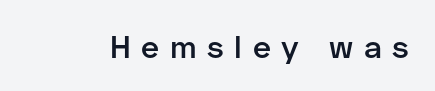
The image shows 32 px semibold sans-serif type, upright; set unusually wide letter spacing (+0.33 em), not underlined; low stroke contrast and a medium x-height.
